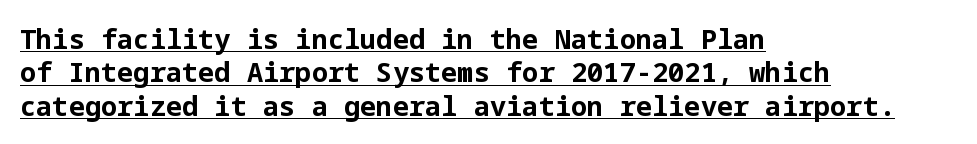
{"italic": "no", "bold": "yes", "underline": "yes", "align": "left", "line_spacing_ratio": 1.24, "letter_spacing": "normal", "letter_spacing_em": 0.0, "glyph_px": 27}
